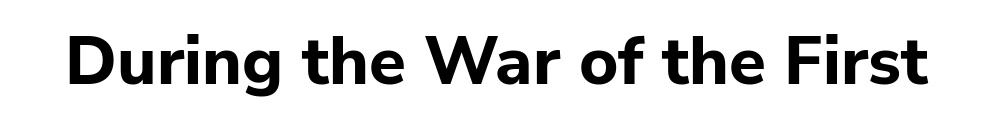
The image shows 67 px bold sans-serif type, upright; set normal letter spacing, not underlined; low stroke contrast and a medium x-height.
